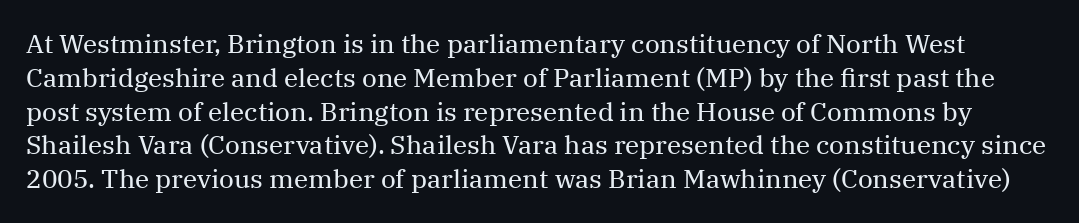
Q: Is the text bold? A: No.
Q: Is the text italic (slanted)? A: No, it is upright.
Q: Is the text underlined? A: No.
Q: Is the spacing between letters normal or unusually wide? A: Normal.
Q: Is the spacing between lines tight, normal or loose? A: Normal.
